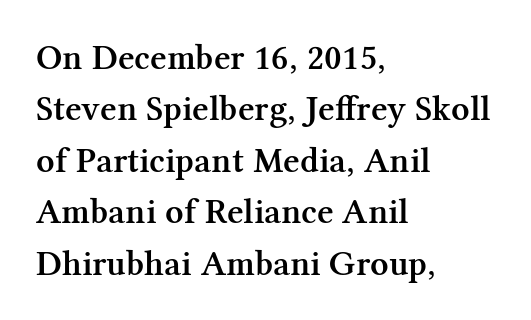
Vertical spacing — default. The face used here is proportionally spaced, like ordinary book or web type. Every letter is mildly thick-stroked: semibold rather than bold. Honestly, the letter spacing is just normal — you wouldn't notice it.
